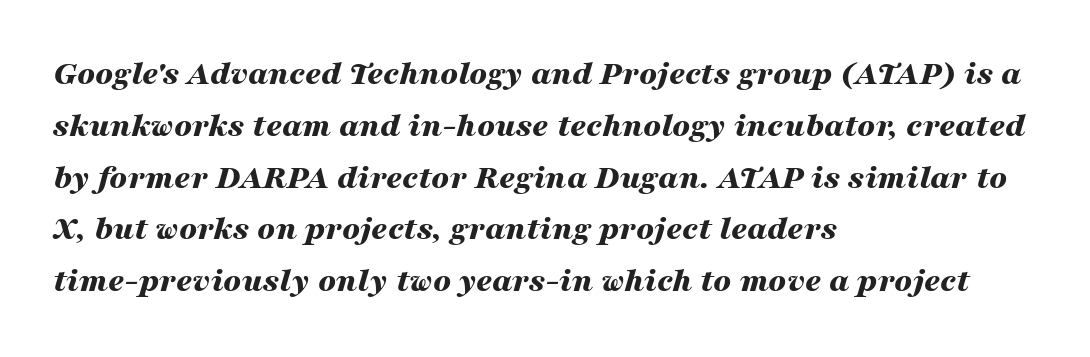
The image shows 35 px bold, wide type, italic (leaning right); set left-aligned, normal line spacing (1.48x), normal letter spacing, not underlined; medium stroke contrast and a medium x-height.
